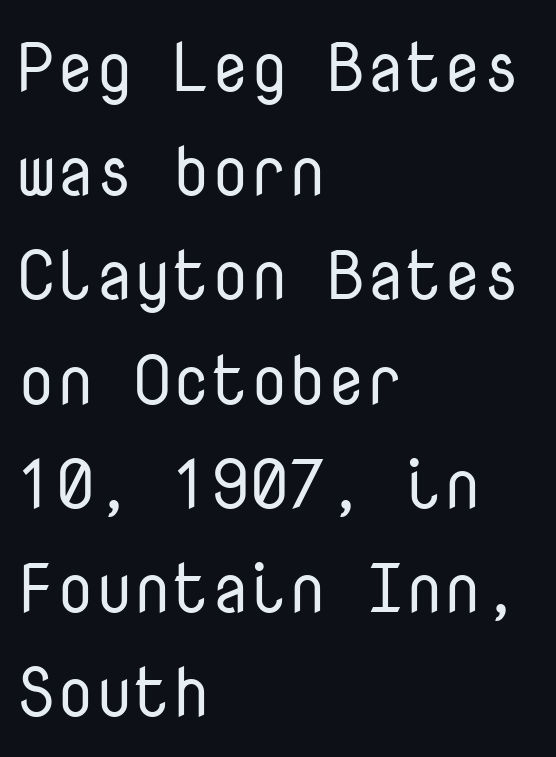
Q: Is the text bold? A: No.
Q: Is the text italic (slanted)? A: No, it is upright.
Q: Is the typeface a serif or a sans-serif typeface? A: Sans-serif.
Q: Is the text underlined? A: No.
Q: How is the paragraph aligned? A: Left-aligned.
Q: Is the spacing between letters normal or unusually wide? A: Normal.
Q: Is the spacing between lines tight, normal or loose? A: Normal.
Q: Width (condensed, normal, or wide)? A: Normal.
Q: Stroke contrast? A: Low.
Q: x-height? A: Medium.
Q: Monospaced? A: Yes.
